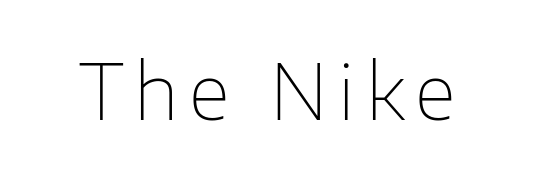
{"serif": "no", "italic": "no", "bold": "no", "weight": "thin", "width": "normal", "stroke_contrast": "low", "x_height": "medium", "monospaced": "no", "underline": "no", "glyph_px": 76}
